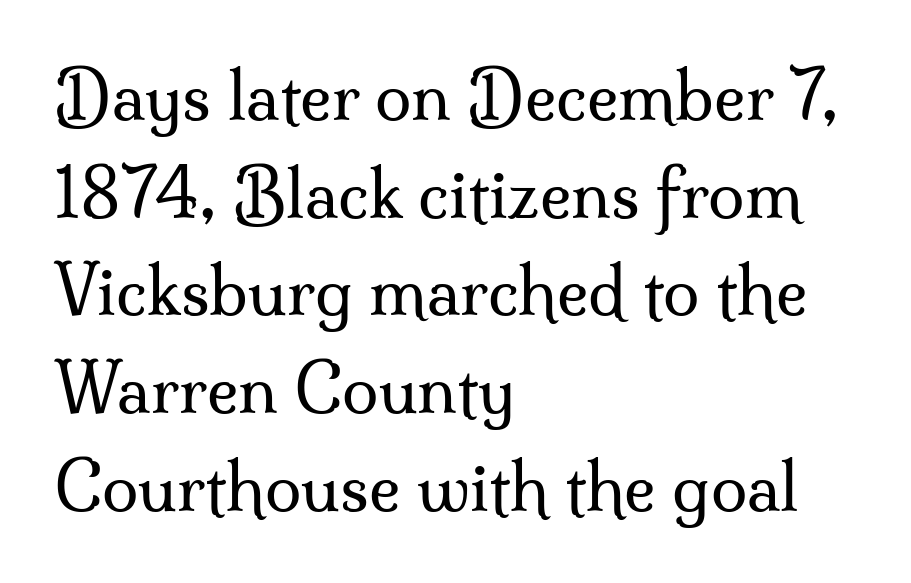
Q: Is the text bold? A: No.
Q: Is the text italic (slanted)? A: No, it is upright.
Q: Is the typeface a serif or a sans-serif typeface? A: Serif.
Q: Is the text underlined? A: No.
Q: How is the paragraph aligned? A: Left-aligned.
Q: Is the spacing between letters normal or unusually wide? A: Normal.
Q: Is the spacing between lines tight, normal or loose? A: Normal.
Q: Width (condensed, normal, or wide)? A: Normal.
Q: Stroke contrast? A: Medium.
Q: x-height? A: Small.
Q: Monospaced? A: No.
